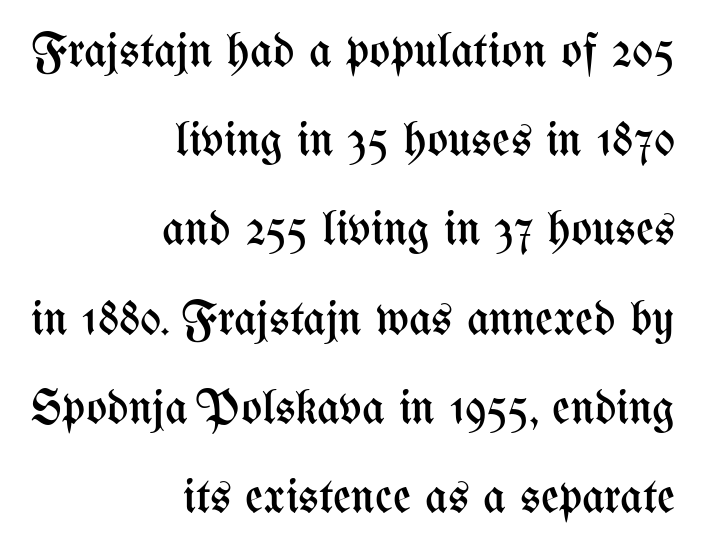
{"italic": "no", "bold": "no", "weight": "regular", "width": "condensed", "stroke_contrast": "medium", "x_height": "medium", "monospaced": "no", "underline": "no", "align": "right", "line_spacing_ratio": 1.82, "letter_spacing": "normal", "letter_spacing_em": 0.0, "glyph_px": 49}
